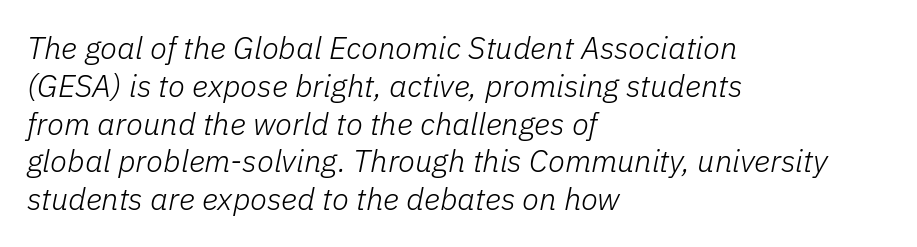
Weight class: somewhere from thin through regular. The letters advance in unequal steps, a hallmark of proportional type. The tracking reads as untouched default to a designer's eye. Italic? Definitely — the glyphs are oblique. The foot of each line stays bare and open.
